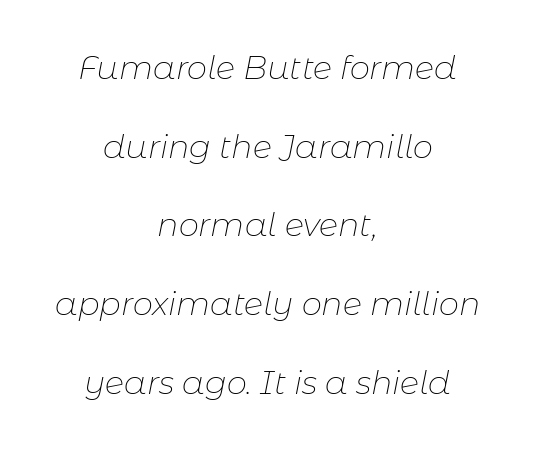
Q: Is the text bold? A: No.
Q: Is the text italic (slanted)? A: Yes, it leans right by about 11 degrees.
Q: Is the text underlined? A: No.
Q: How is the paragraph aligned? A: Centered.
Q: Is the spacing between letters normal or unusually wide? A: Normal.
Q: Is the spacing between lines tight, normal or loose? A: Loose.
Q: Width (condensed, normal, or wide)? A: Normal.
Q: Stroke contrast? A: Low.
Q: x-height? A: Medium.
Q: Monospaced? A: No.
